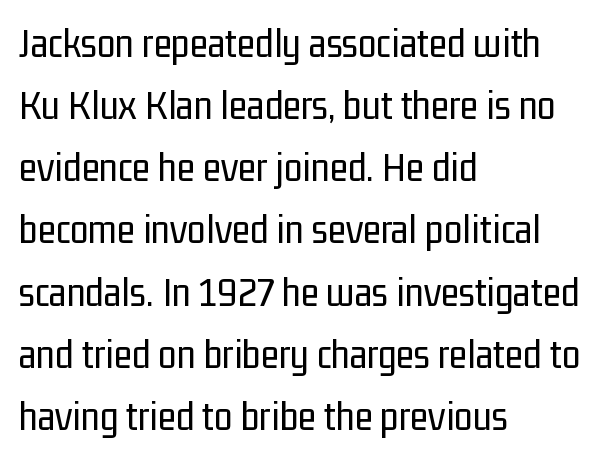
The image shows 42 px regular-weight, condensed sans-serif type, upright; set left-aligned, normal line spacing (1.48x), normal letter spacing, not underlined; low stroke contrast and a medium x-height.
